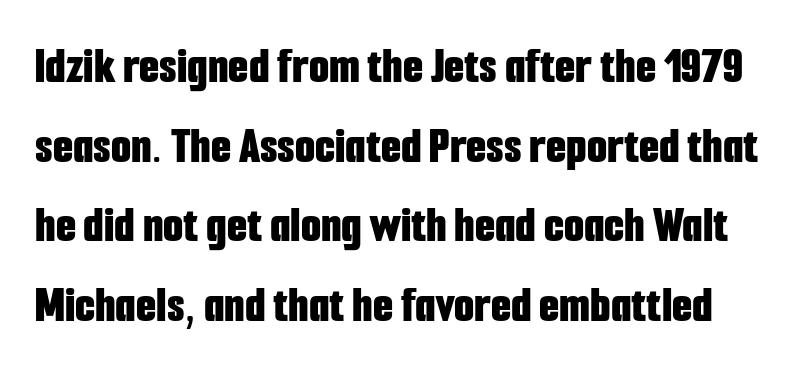
{"serif": "no", "italic": "no", "bold": "yes", "weight": "bold", "width": "condensed", "stroke_contrast": "low", "x_height": "medium", "monospaced": "no", "underline": "no", "line_spacing": "normal", "line_spacing_ratio": 1.53, "letter_spacing": "normal", "letter_spacing_em": 0.0, "glyph_px": 52}
